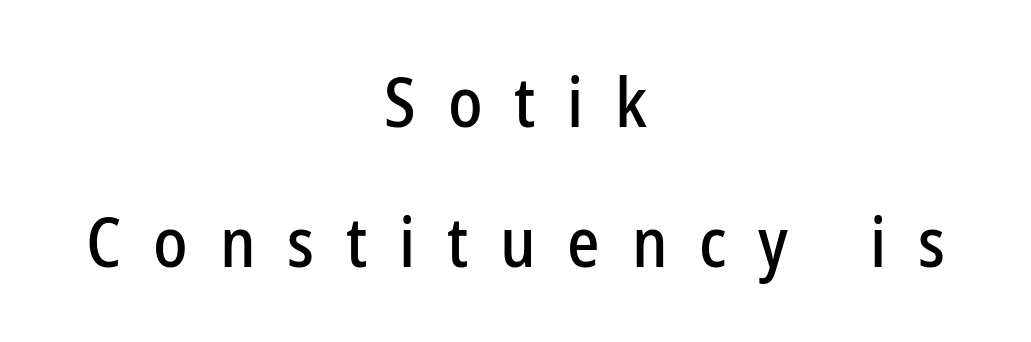
Serifs: no, the terminals of the letterforms are clean. Honestly, the letter spacing is so wide it's the main thing you notice. This sample has the flowing, uneven cadence of proportional lettering. The lines in this sample share a center point and differ in where they start and stop. The gap between lines stays unmarked.
